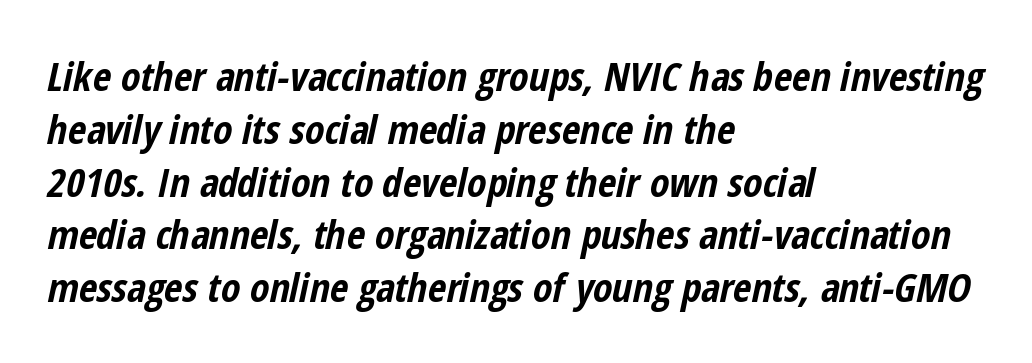
Q: Is the text bold? A: Yes.
Q: Is the text italic (slanted)? A: Yes, it leans right by about 12 degrees.
Q: Is the text underlined? A: No.
Q: How is the paragraph aligned? A: Left-aligned.
Q: Is the spacing between letters normal or unusually wide? A: Normal.
Q: Is the spacing between lines tight, normal or loose? A: Normal.
Q: Width (condensed, normal, or wide)? A: Condensed.
Q: Stroke contrast? A: Low.
Q: x-height? A: Medium.
Q: Monospaced? A: No.
